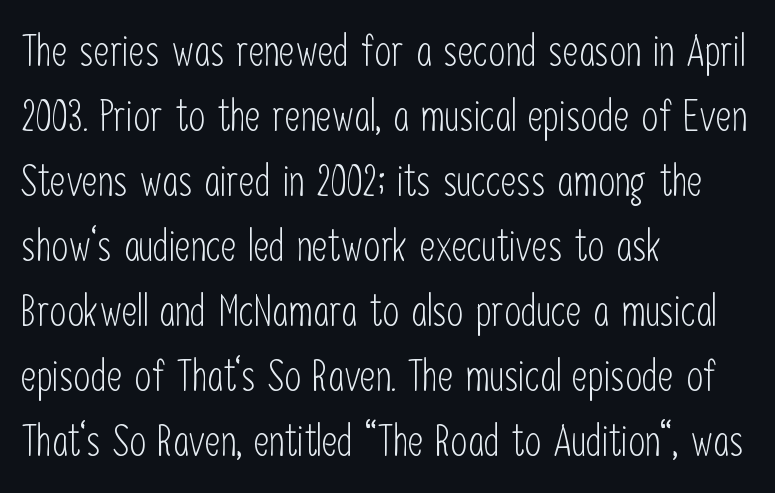
The image shows 43 px light, condensed sans-serif type, upright; set left-aligned, normal line spacing (1.51x), normal letter spacing, not underlined; low stroke contrast and a medium x-height.
